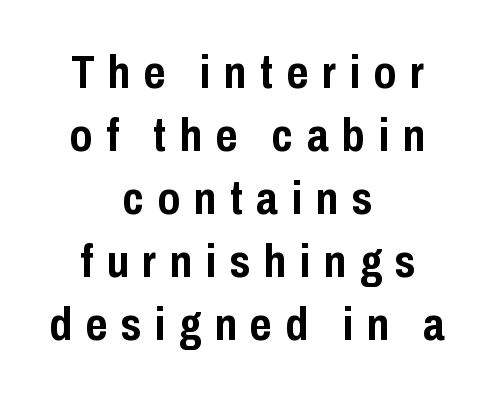
{"serif": "no", "italic": "no", "bold": "yes", "weight": "semibold", "width": "condensed", "stroke_contrast": "low", "x_height": "medium", "monospaced": "no", "underline": "no", "align": "center", "line_spacing": "normal", "line_spacing_ratio": 1.34, "letter_spacing": "wide", "letter_spacing_em": 0.29, "glyph_px": 47}
